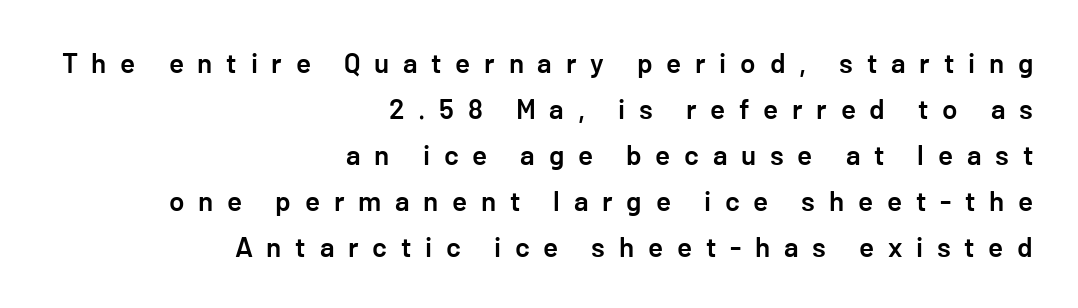
The image shows 28 px semibold sans-serif type, upright; set right-aligned, normal line spacing (1.64x), unusually wide letter spacing (+0.49 em), not underlined; low stroke contrast and a medium x-height.
